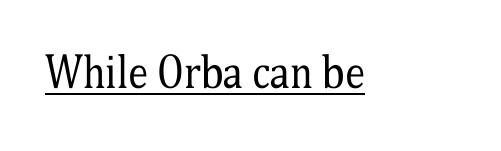
A typesetter would call this proportional, since set widths differ per character. Compared with a typical body face, this is equally light or lighter still. Inter-character spacing is left at the font's built-in metrics. Unlike a clean sans, this face finishes its strokes with serifs. Notice how the stems are strictly vertical — no italics here.
